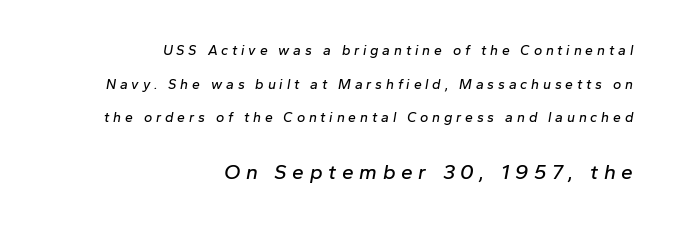
Q: Is the text italic (slanted)? A: Yes, it leans right by about 10 degrees.
Q: Is the text underlined? A: No.
Q: How is the paragraph aligned? A: Right-aligned.
Q: Is the spacing between letters normal or unusually wide? A: Unusually wide.
Q: Is the spacing between lines tight, normal or loose? A: Loose.
Q: Which block of text is set in a larger size, the first (top) or the second (bottom)? A: The second (bottom) one.
